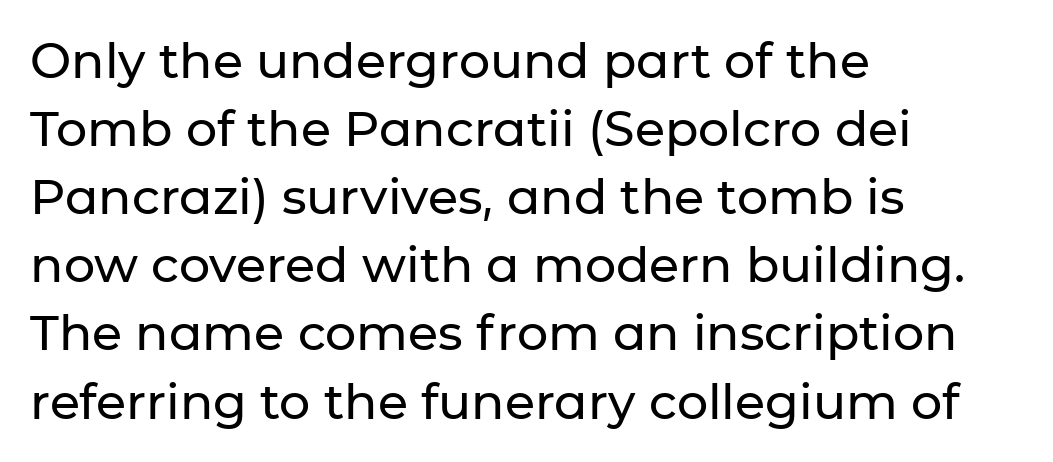
The image shows 49 px sans-serif type, upright; set left-aligned, normal line spacing (1.39x), normal letter spacing, not underlined; low stroke contrast and a medium x-height.
